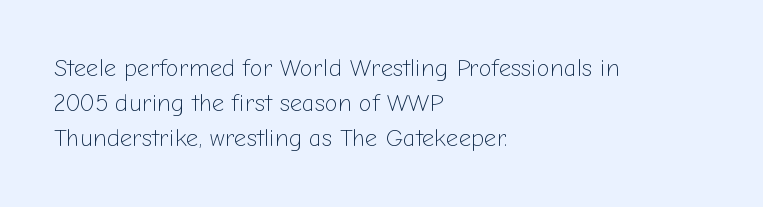
The image shows 24 px text type, upright; set left-aligned, normal line spacing (1.46x), normal letter spacing, not underlined.
